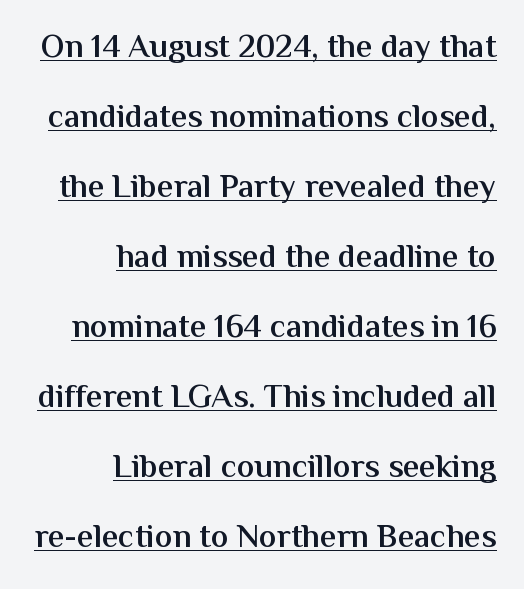
Here the glyphs are tracked normally, forming tight word shapes. A semibold gives these letters moderate extra thickness, short of bold. Italic? Not at all — the glyphs are vertical. This is sans-serif lettering, the kind often seen on screens and signage. This sample trades compactness for vertical openness between lines.
